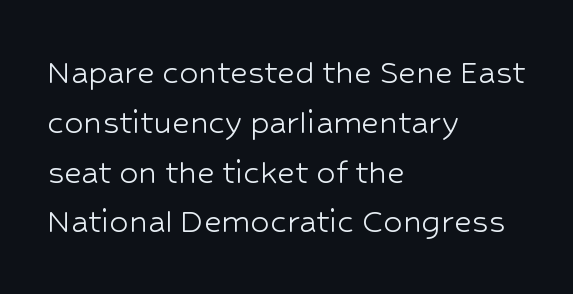
The image shows 38 px light sans-serif type, upright; set left-aligned, normal line spacing (1.31x), normal letter spacing, not underlined; low stroke contrast and a medium x-height.
